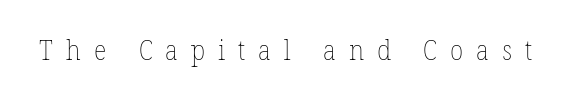
The space beneath each line is pristine and unruled. Designer's note — italics off, roman on. Tracking here is generous; glyphs stand well apart from one another. Letters have the restrained weight of plain body copy at most.
